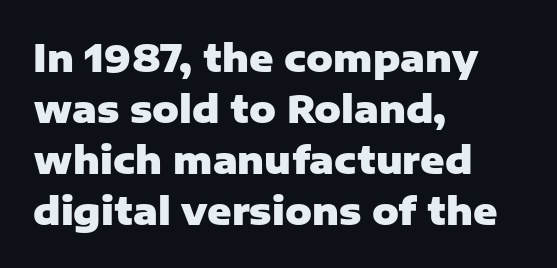
Plain, unruled lines of type. The lines are quadded left. Style check: upright. Heavy-handed strokes throughout: this text is bold.
